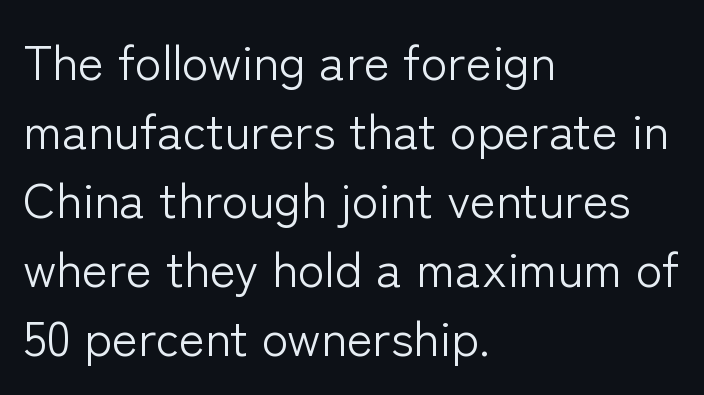
Q: Is the text bold? A: No.
Q: Is the text italic (slanted)? A: No, it is upright.
Q: Is the typeface a serif or a sans-serif typeface? A: Sans-serif.
Q: Is the text underlined? A: No.
Q: How is the paragraph aligned? A: Left-aligned.
Q: Is the spacing between letters normal or unusually wide? A: Normal.
Q: Is the spacing between lines tight, normal or loose? A: Normal.
Q: Width (condensed, normal, or wide)? A: Normal.
Q: Stroke contrast? A: Low.
Q: x-height? A: Medium.
Q: Monospaced? A: No.
